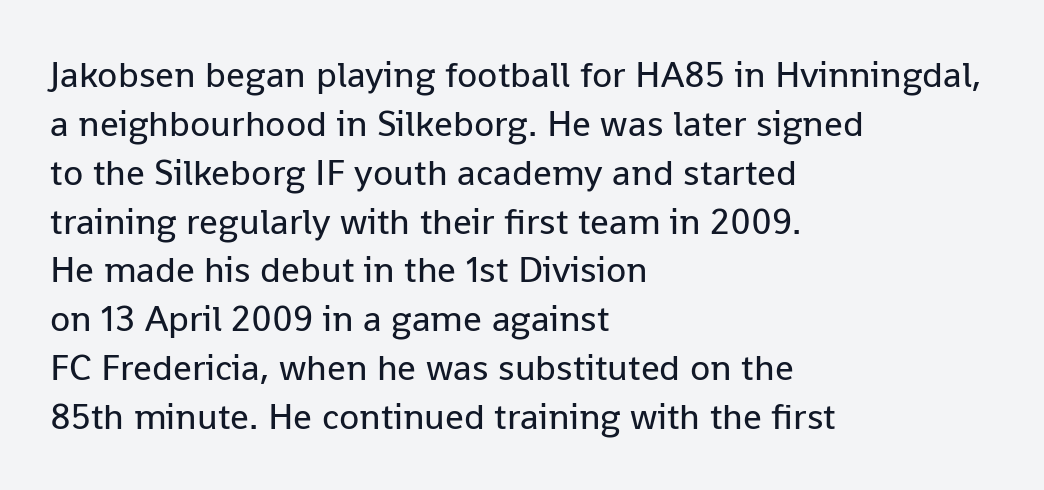
The image shows 37 px regular-weight sans-serif type, upright; set left-aligned, normal line spacing (1.32x), normal letter spacing, not underlined; low stroke contrast and a medium x-height.
